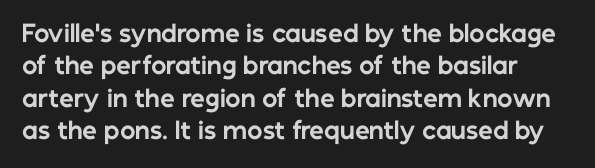
The image shows 23 px bold type, upright; set normal line spacing (1.41x), normal letter spacing, not underlined.
